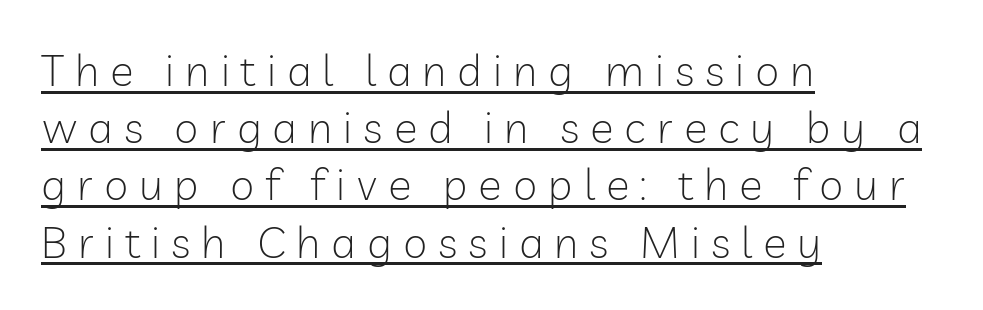
Q: Is the text bold? A: No.
Q: Is the text italic (slanted)? A: No, it is upright.
Q: Is the typeface a serif or a sans-serif typeface? A: Sans-serif.
Q: Is the text underlined? A: Yes.
Q: How is the paragraph aligned? A: Left-aligned.
Q: Is the spacing between letters normal or unusually wide? A: Unusually wide.
Q: Is the spacing between lines tight, normal or loose? A: Normal.
Q: Width (condensed, normal, or wide)? A: Normal.
Q: Stroke contrast? A: Low.
Q: x-height? A: Medium.
Q: Monospaced? A: No.
